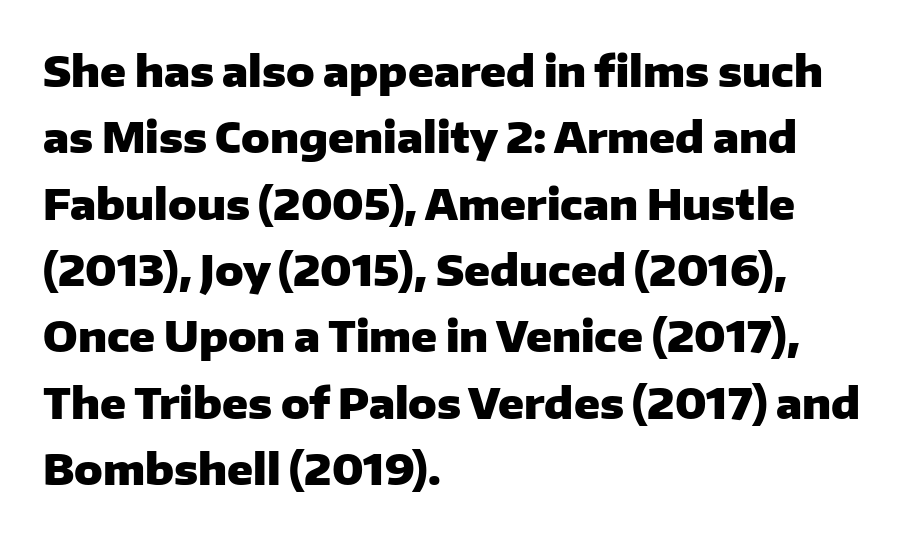
{"serif": "no", "italic": "no", "bold": "yes", "weight": "heavy", "width": "normal", "stroke_contrast": "low", "x_height": "medium", "monospaced": "no", "underline": "no", "align": "left", "line_spacing": "normal", "line_spacing_ratio": 1.58, "letter_spacing": "normal", "letter_spacing_em": 0.0, "glyph_px": 42}
